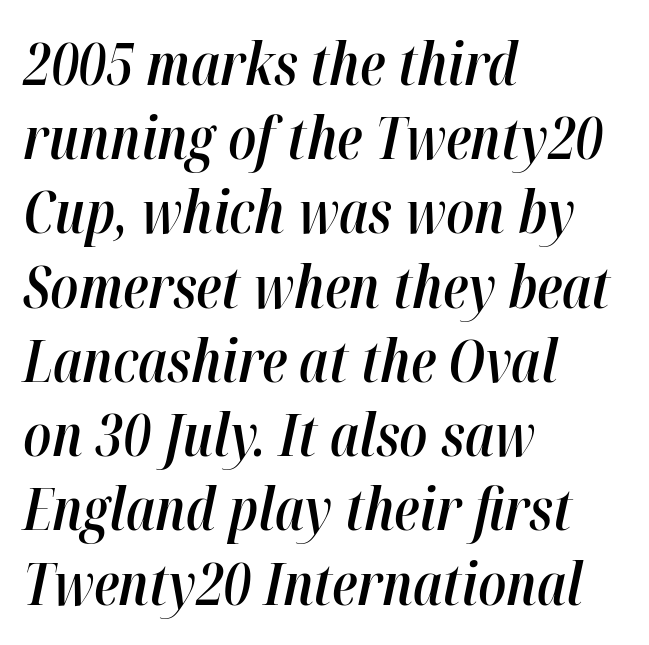
Glance below the letters and you will spot only blank space. These lines were composed using italics. If you measured baseline to baseline, you'd find a middling distance. Weight: semibold (demi).
